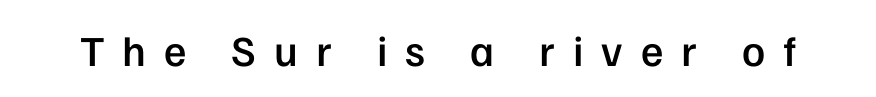
{"serif": "no", "italic": "no", "bold": "semi", "weight": "semibold", "width": "normal", "stroke_contrast": "low", "x_height": "medium", "monospaced": "no", "underline": "no", "letter_spacing": "wide", "letter_spacing_em": 0.42, "glyph_px": 43}
